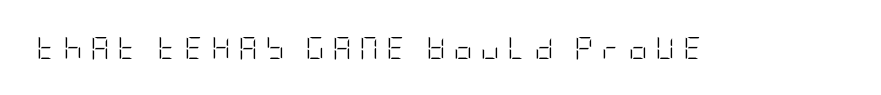
The image shows 23 px text type, upright; set unusually wide letter spacing (+0.36 em), not underlined.
